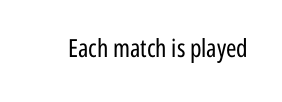
The rendering keeps characters at their native spacing. The font sits on the lighter half of the weight spectrum, regular included. Quick note: underline off. Is there any slant? The stems are plumb.
